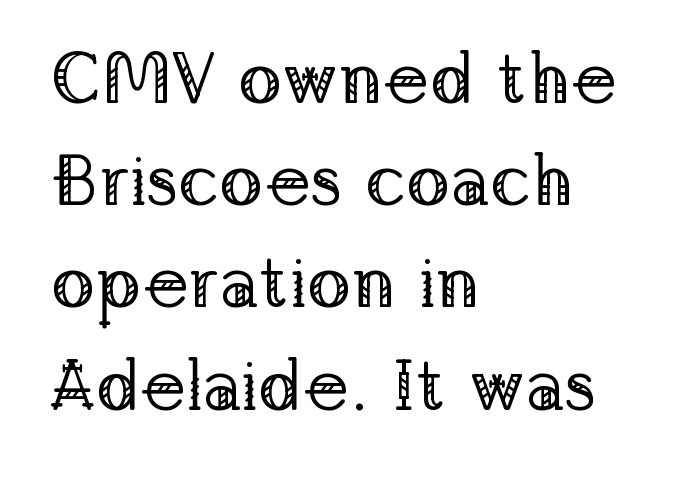
The image shows 73 px regular-weight serif type, upright; set left-aligned, normal line spacing (1.4x), normal letter spacing, not underlined; low stroke contrast and a medium x-height.
